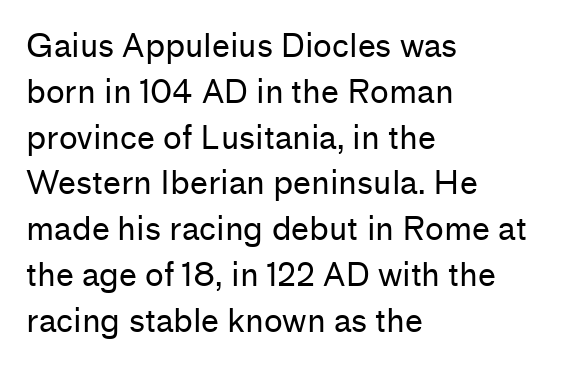
The image shows 32 px regular-weight sans-serif type, upright; set left-aligned, normal line spacing (1.43x), normal letter spacing, not underlined; low stroke contrast and a medium x-height.
